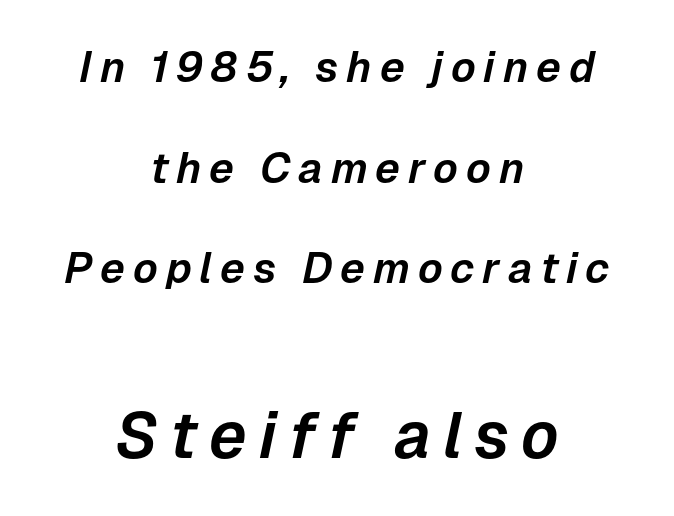
{"italic": "yes", "lean": "right", "slant_degrees": 12, "width": "normal", "stroke_contrast": "low", "x_height": "medium", "monospaced": "no", "underline": "no", "align": "center", "line_spacing": "loose", "line_spacing_ratio": 2.34, "larger_block": "second", "size_ratio": 1.51, "glyph_px": 65}
